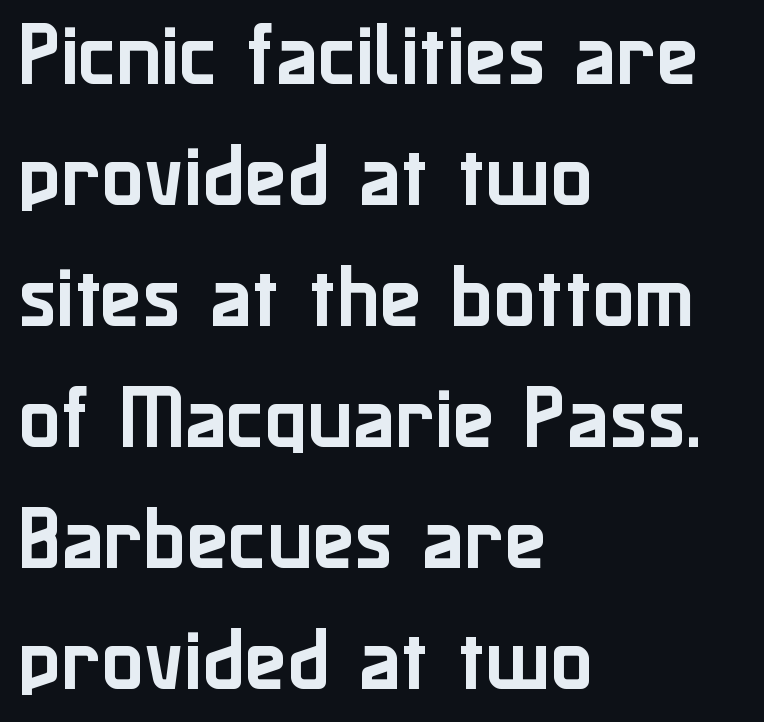
Q: Is the text italic (slanted)? A: No, it is upright.
Q: Is the typeface a serif or a sans-serif typeface? A: Sans-serif.
Q: Is the text underlined? A: No.
Q: How is the paragraph aligned? A: Left-aligned.
Q: Is the spacing between letters normal or unusually wide? A: Normal.
Q: Width (condensed, normal, or wide)? A: Normal.
Q: Stroke contrast? A: Low.
Q: x-height? A: Medium.
Q: Monospaced? A: No.
